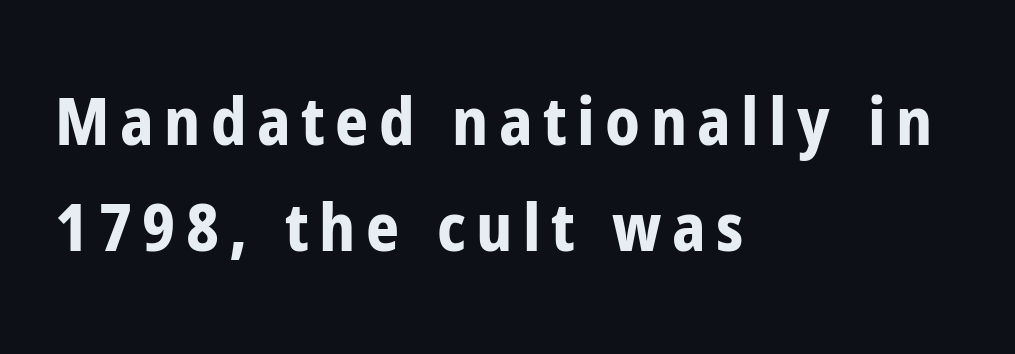
This sample uses an upright cut, with every glyph sitting square on the baseline. Caption: multi-line text, flush left, ragged right. A sans-serif font was chosen for this passage. Whoever set this chose a conventional vertical rhythm.
